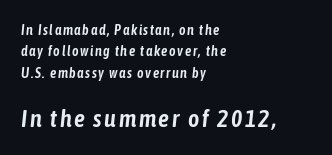
The image shows 24 px text type, italic (leaning right); set left-aligned, normal line spacing (1.53x), not underlined; the second (bottom) block is 1.71x larger.
